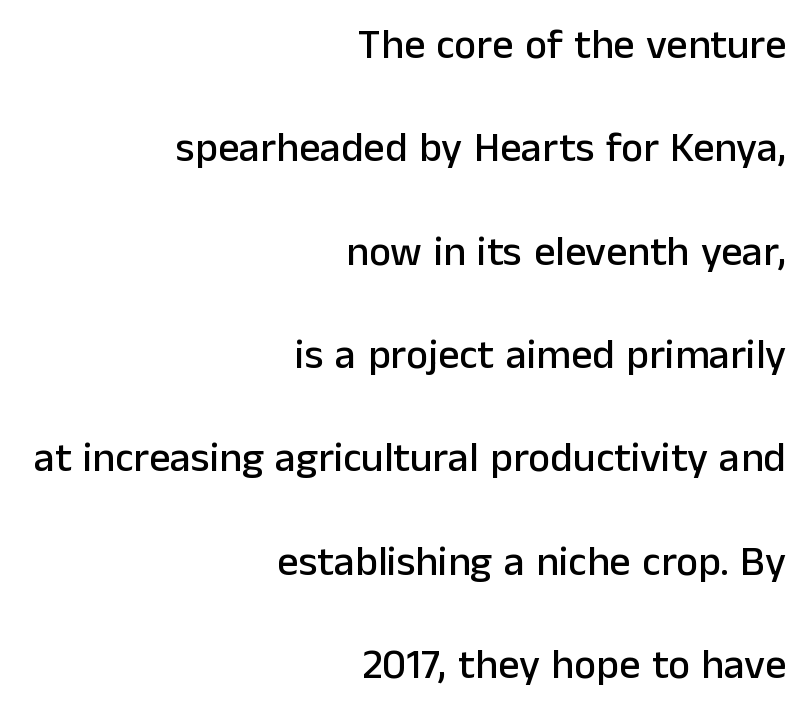
{"serif": "no", "italic": "no", "width": "normal", "stroke_contrast": "low", "x_height": "medium", "monospaced": "no", "underline": "no", "align": "right", "line_spacing": "loose", "line_spacing_ratio": 2.46, "letter_spacing": "normal", "letter_spacing_em": 0.0, "glyph_px": 42}
